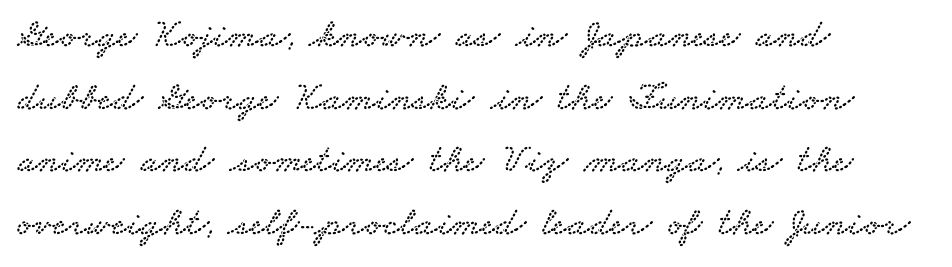
The image shows 41 px wide serif type; set left-aligned, normal line spacing (1.53x), normal letter spacing, not underlined; low stroke contrast and a small x-height.
